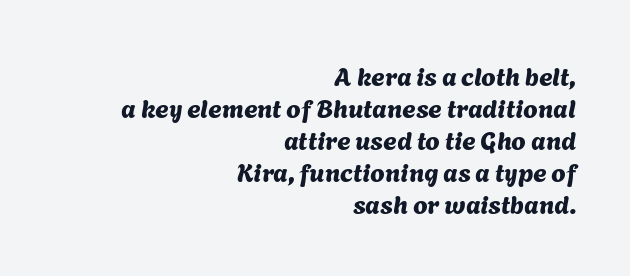
The image shows 26 px text type; set right-aligned, line spacing 1.23x, normal letter spacing, not underlined.
